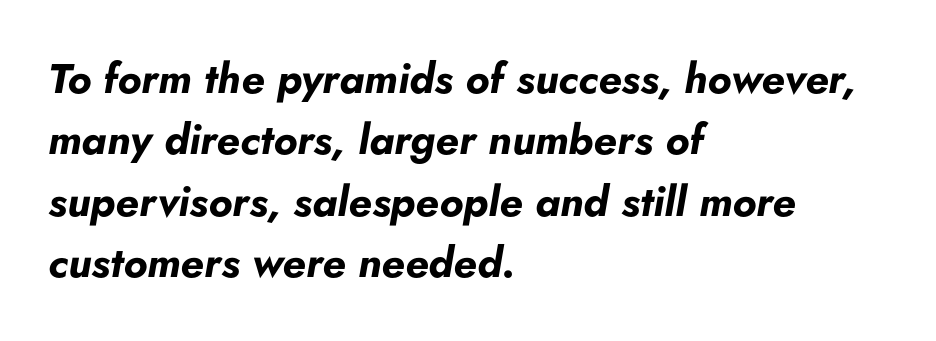
Q: Is the text bold? A: Yes.
Q: Is the text italic (slanted)? A: Yes, it leans right by about 5 degrees.
Q: Is the text underlined? A: No.
Q: How is the paragraph aligned? A: Left-aligned.
Q: Is the spacing between letters normal or unusually wide? A: Normal.
Q: Is the spacing between lines tight, normal or loose? A: Normal.
Q: Width (condensed, normal, or wide)? A: Normal.
Q: Stroke contrast? A: Low.
Q: x-height? A: Small.
Q: Monospaced? A: No.
